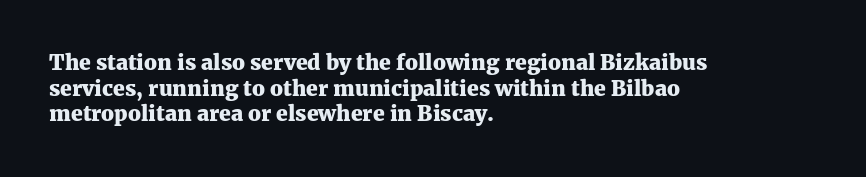
Is there any slant? The stems are plumb. The zone under the glyphs is completely vacant. Caption: bold face, heavy strokes. Each word holds together tightly as a unit, with standard inter-letter gaps. Does the copy run flush right? No — it runs flush left.
